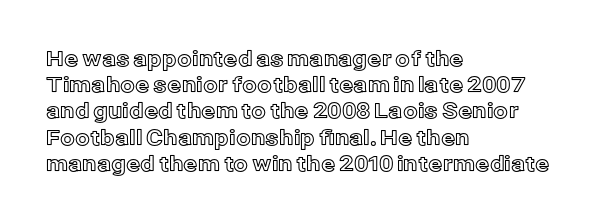
Q: Is the text italic (slanted)? A: No, it is upright.
Q: Is the text underlined? A: No.
Q: How is the paragraph aligned? A: Left-aligned.
Q: Is the spacing between letters normal or unusually wide? A: Normal.
Q: Is the spacing between lines tight, normal or loose? A: Normal.
